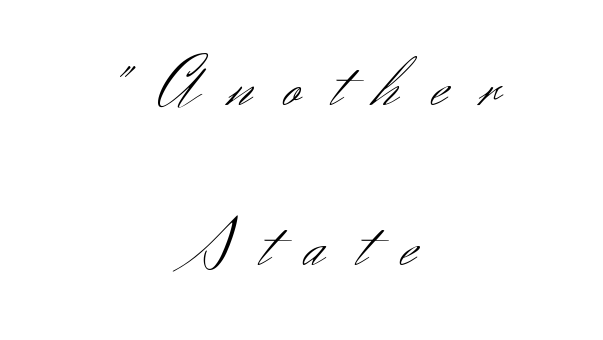
Does the copy run flush right? No — it is centered line by line. The font family rendered here belongs to the sans-serif group. Someone cranked the tracking dial way up on this one. Underline: absent. No extra ink here — the face is not bold.
